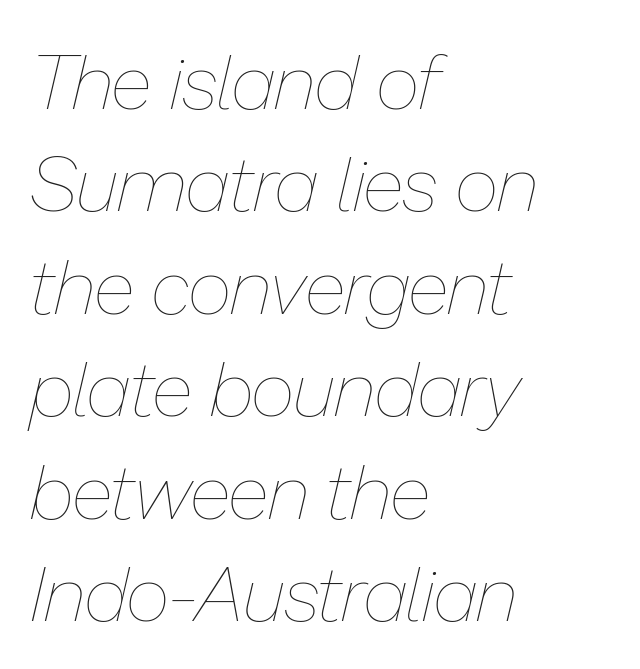
{"italic": "yes", "lean": "right", "slant_degrees": 13, "bold": "no", "weight": "thin", "width": "normal", "stroke_contrast": "low", "x_height": "medium", "monospaced": "no", "underline": "no", "align": "left", "line_spacing": "normal", "line_spacing_ratio": 1.33, "letter_spacing": "normal", "letter_spacing_em": 0.0, "glyph_px": 77}
